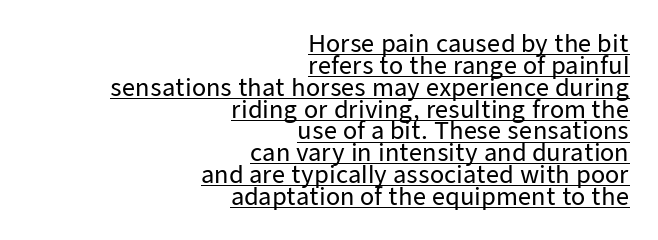
This block would grow much taller if given ordinary leading; it's compressed now. The setting favours the right margin, as signatures and pull-quotes sometimes do. Upright lettering throughout. Is there an underline? Yes — a line sits under the letters. Words appear dense and cohesive because spacing is normal.
